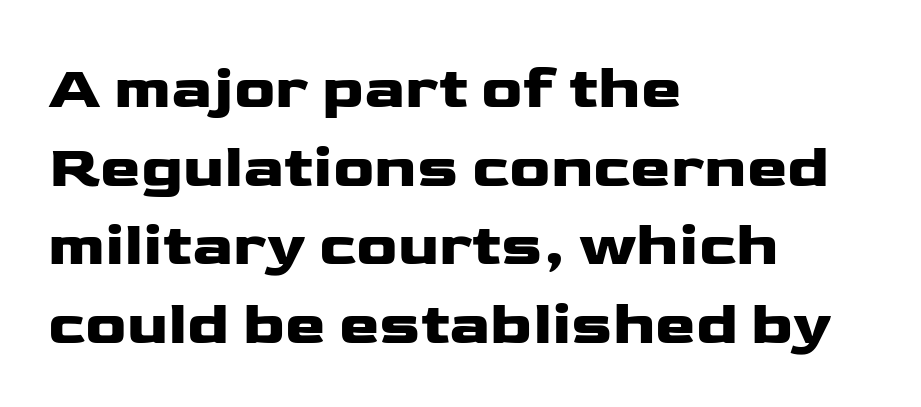
{"serif": "no", "italic": "no", "width": "wide", "stroke_contrast": "low", "x_height": "medium", "monospaced": "no", "underline": "no", "align": "left", "line_spacing": "normal", "line_spacing_ratio": 1.29, "letter_spacing": "normal", "letter_spacing_em": 0.0, "glyph_px": 61}
